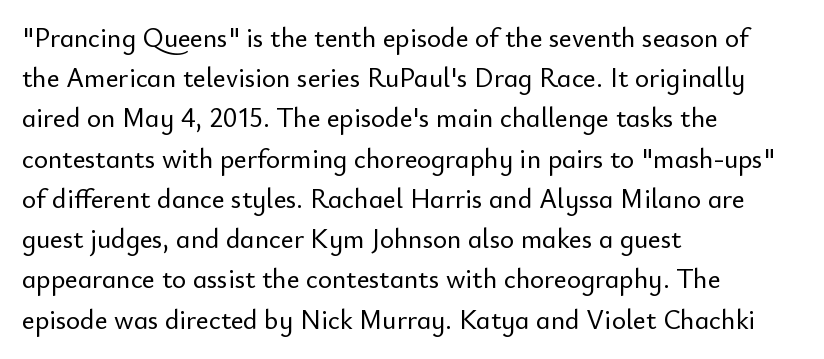
Q: Is the text italic (slanted)? A: No, it is upright.
Q: Is the text underlined? A: No.
Q: How is the paragraph aligned? A: Left-aligned.
Q: Is the spacing between letters normal or unusually wide? A: Normal.
Q: Is the spacing between lines tight, normal or loose? A: Normal.
